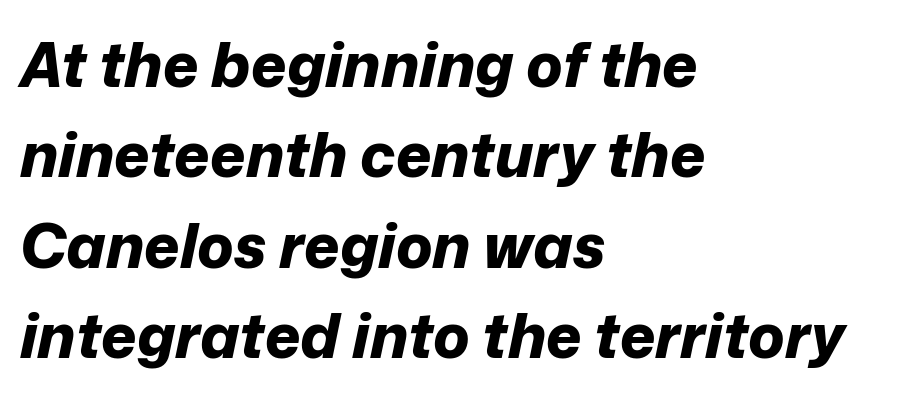
Tracking here is standard; glyphs follow each other at the usual distance. It's the slanting kind of type. The block of text has a typical density, with ordinary space between rows. The zone under the glyphs is completely vacant. How heavy is the stroke? Heavy — this is a bold. These lines stack with their left ends in a neat column.
